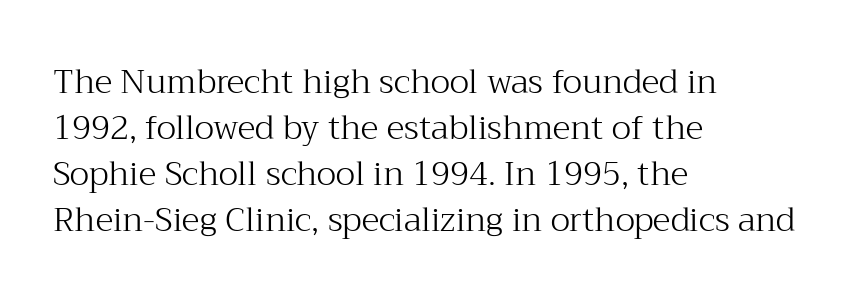
Q: Is the text bold? A: No.
Q: Is the text italic (slanted)? A: No, it is upright.
Q: Is the typeface a serif or a sans-serif typeface? A: Serif.
Q: Is the text underlined? A: No.
Q: How is the paragraph aligned? A: Left-aligned.
Q: Is the spacing between letters normal or unusually wide? A: Normal.
Q: Is the spacing between lines tight, normal or loose? A: Normal.
Q: Width (condensed, normal, or wide)? A: Normal.
Q: Stroke contrast? A: Medium.
Q: x-height? A: Medium.
Q: Monospaced? A: No.
